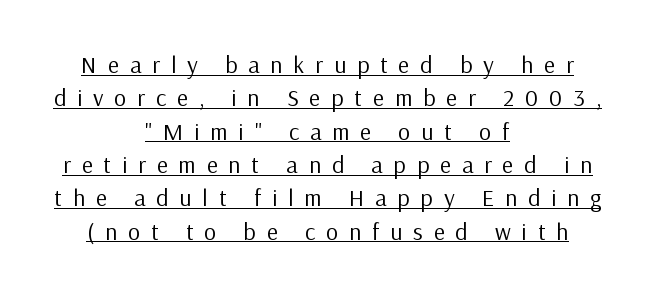
The image shows 24 px text type, upright; set centered, normal line spacing (1.39x), unusually wide letter spacing (+0.45 em), underlined.
